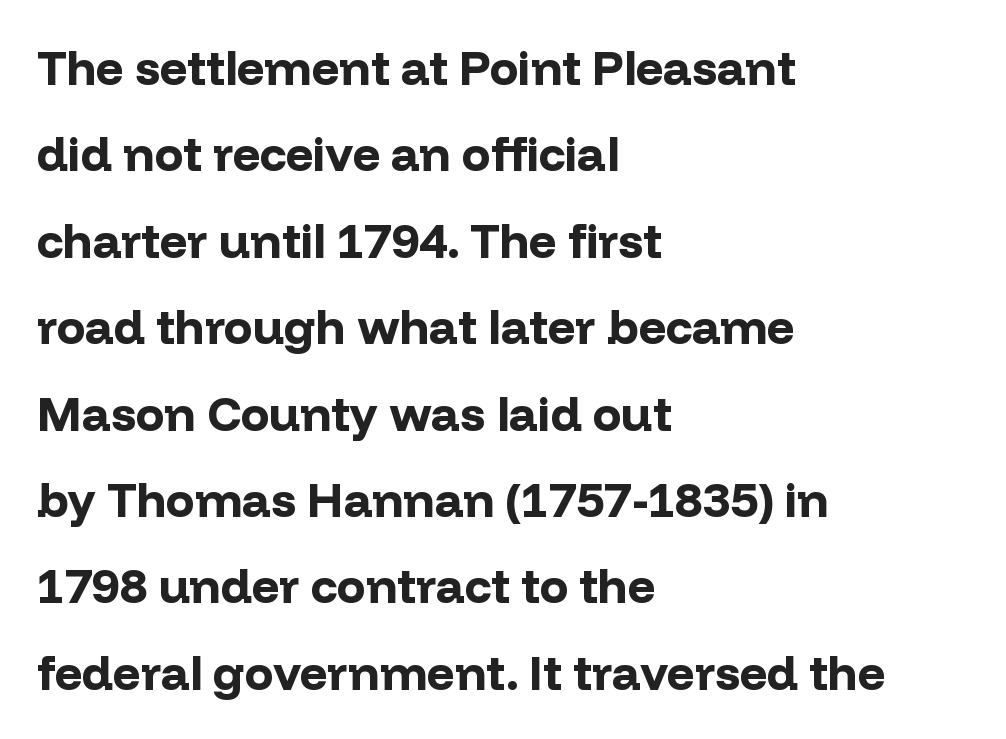
The image shows 48 px bold sans-serif type, upright; set left-aligned, line spacing 1.8x, normal letter spacing, not underlined; low stroke contrast and a medium x-height.
